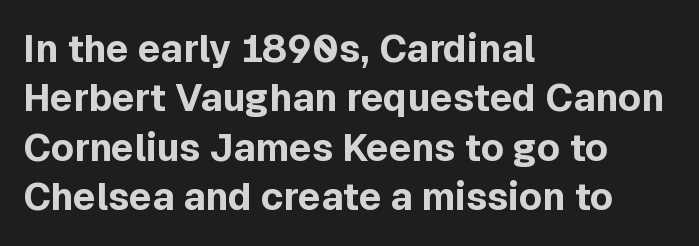
The image shows 38 px bold sans-serif type, upright; set left-aligned, normal line spacing (1.3x), normal letter spacing, not underlined; a medium x-height.
